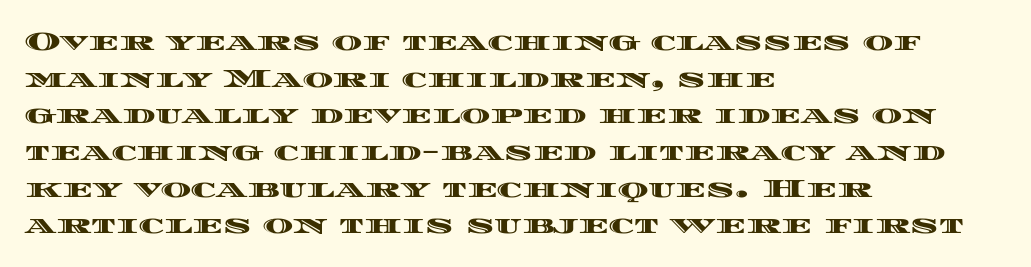
The image shows 26 px text type, upright; set left-aligned, normal line spacing (1.41x), normal letter spacing, not underlined.
